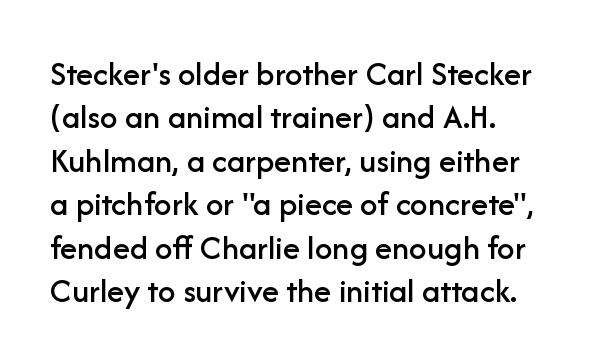
{"serif": "no", "italic": "no", "width": "normal", "stroke_contrast": "low", "x_height": "medium", "monospaced": "no", "underline": "no", "line_spacing_ratio": 1.24, "letter_spacing": "normal", "letter_spacing_em": 0.0, "glyph_px": 35}
